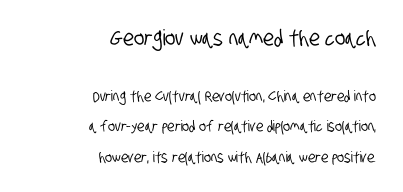
The image shows 22 px text type; set right-aligned, loose line spacing (2.02x), normal letter spacing, not underlined; the first (top) block is 1.47x larger.
